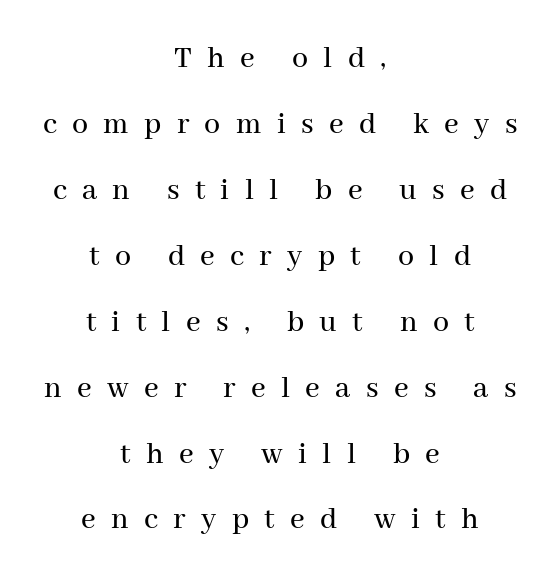
The image shows 32 px serif type, upright; set centered, loose line spacing (2.06x), unusually wide letter spacing (+0.48 em), not underlined; medium stroke contrast and a medium x-height.
